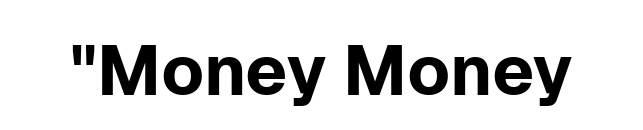
Q: Is the text italic (slanted)? A: No, it is upright.
Q: Is the typeface a serif or a sans-serif typeface? A: Sans-serif.
Q: Is the text underlined? A: No.
Q: Is the spacing between letters normal or unusually wide? A: Normal.
Q: Width (condensed, normal, or wide)? A: Normal.
Q: Stroke contrast? A: Low.
Q: x-height? A: Medium.
Q: Monospaced? A: No.
